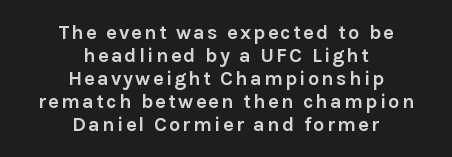
{"italic": "no", "bold": "yes", "underline": "no", "align": "center", "line_spacing": "tight", "line_spacing_ratio": 1.15, "glyph_px": 20}
